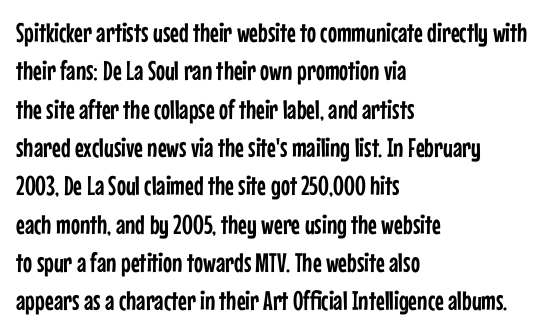
Q: Is the text italic (slanted)? A: No, it is upright.
Q: Is the text underlined? A: No.
Q: How is the paragraph aligned? A: Left-aligned.
Q: Is the spacing between letters normal or unusually wide? A: Normal.
Q: Is the spacing between lines tight, normal or loose? A: Normal.
